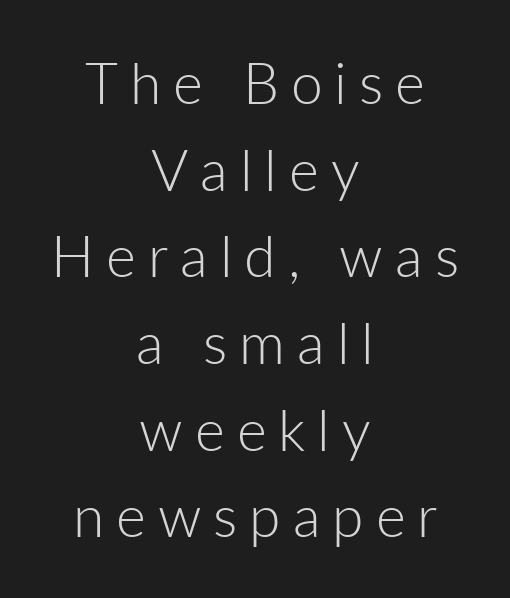
This is the regular roman posture of the typeface. Stems here are at most as thick as an everyday book face. The passage shown is typed in a proportional face where columns would drift. The glyphs in this specimen are sans serif. The passage is arranged like a title page — every line centered.
